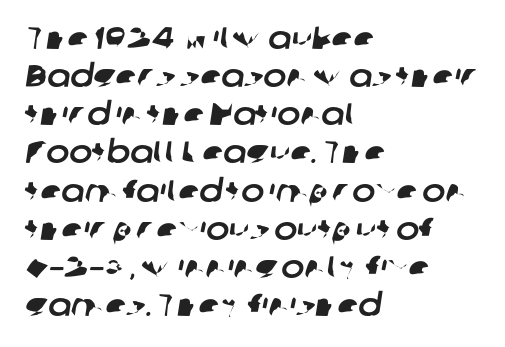
Q: Is the typeface a serif or a sans-serif typeface? A: Sans-serif.
Q: Is the text underlined? A: No.
Q: How is the paragraph aligned? A: Left-aligned.
Q: Is the spacing between letters normal or unusually wide? A: Normal.
Q: Width (condensed, normal, or wide)? A: Normal.
Q: Stroke contrast? A: Low.
Q: x-height? A: Medium.
Q: Monospaced? A: No.
